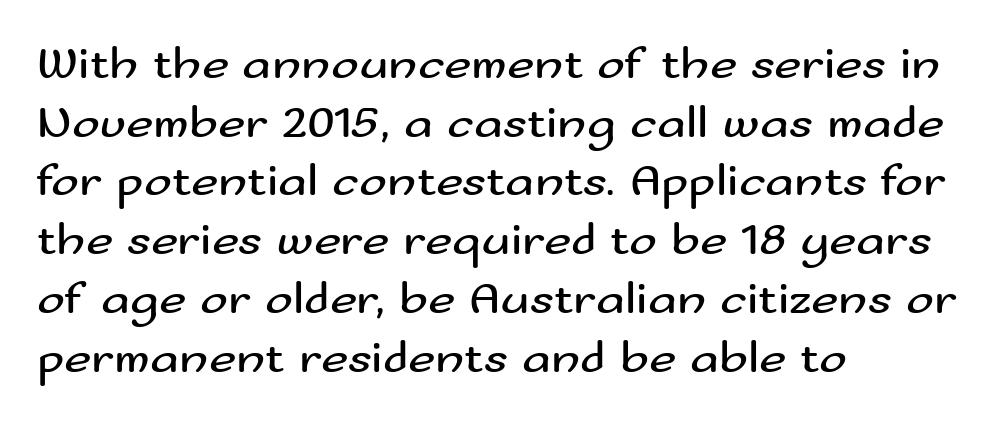
The image shows 47 px regular-weight, wide sans-serif type, upright; set left-aligned, normal line spacing (1.25x), normal letter spacing, not underlined; medium stroke contrast and a small x-height.
